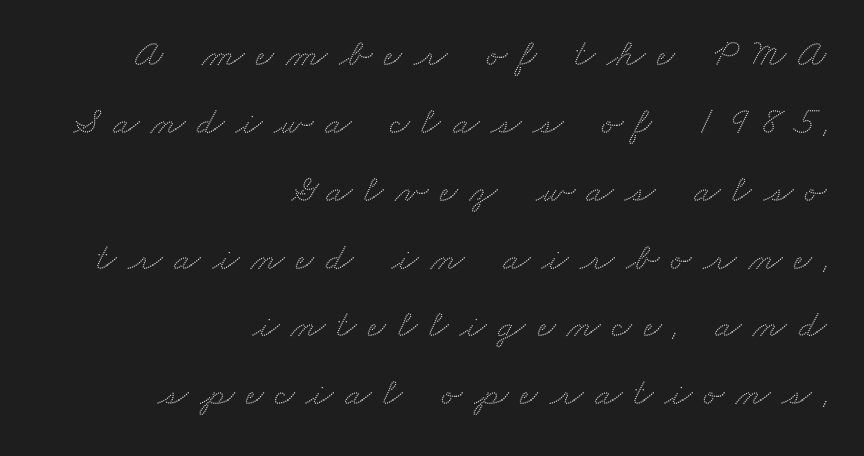
The foot of each line stays bare and open. You could only call the tracking loose — the letters float apart. The ragged edge is on the left, which tells us the setting is flush right. The letters advance in unequal steps, a hallmark of proportional type. These lines are composed in type with serifs.
